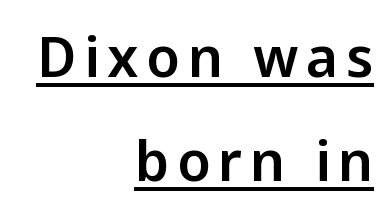
{"serif": "no", "italic": "no", "width": "normal", "stroke_contrast": "low", "x_height": "medium", "monospaced": "no", "underline": "yes", "align": "right", "line_spacing": "loose", "line_spacing_ratio": 1.9, "glyph_px": 55}
